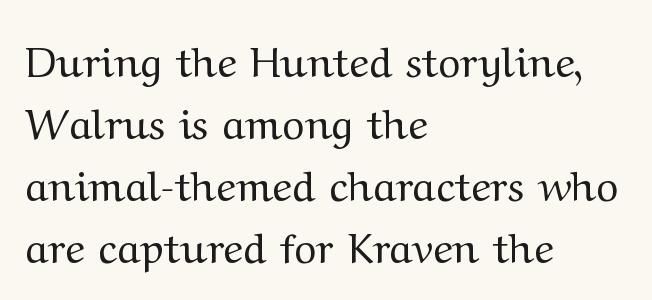
The image shows 42 px regular-weight, wide serif type, upright; set left-aligned, normal line spacing (1.48x), normal letter spacing, not underlined; medium stroke contrast and a medium x-height.
